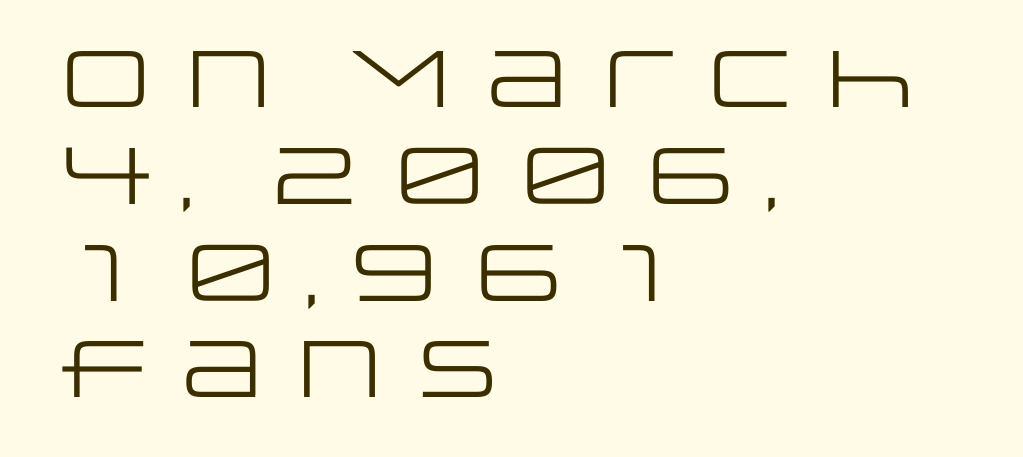
{"serif": "no", "italic": "no", "bold": "no", "weight": "regular", "width": "wide", "stroke_contrast": "low", "x_height": "large", "monospaced": "no", "underline": "no", "align": "left", "line_spacing_ratio": 1.21, "letter_spacing": "normal", "letter_spacing_em": 0.0, "glyph_px": 80}
